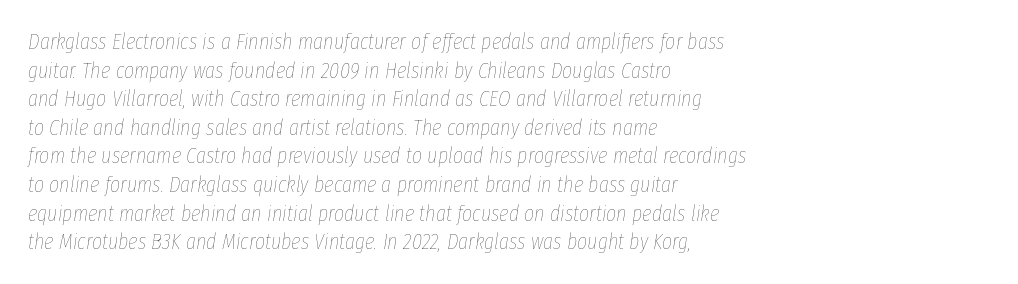
Q: Is the text bold? A: No.
Q: Is the text italic (slanted)? A: Yes, it leans right by about 8 degrees.
Q: Is the text underlined? A: No.
Q: How is the paragraph aligned? A: Left-aligned.
Q: Is the spacing between letters normal or unusually wide? A: Normal.
Q: Is the spacing between lines tight, normal or loose? A: Normal.
